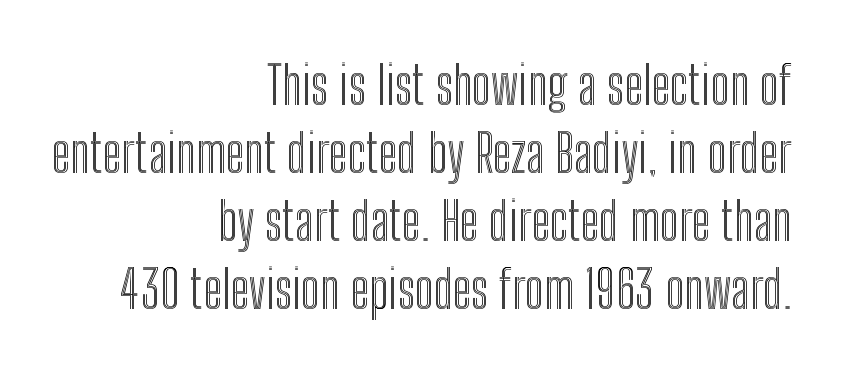
{"italic": "no", "width": "condensed", "x_height": "medium", "monospaced": "no", "underline": "no", "align": "right", "line_spacing": "normal", "line_spacing_ratio": 1.28, "letter_spacing": "normal", "letter_spacing_em": 0.0, "glyph_px": 53}
